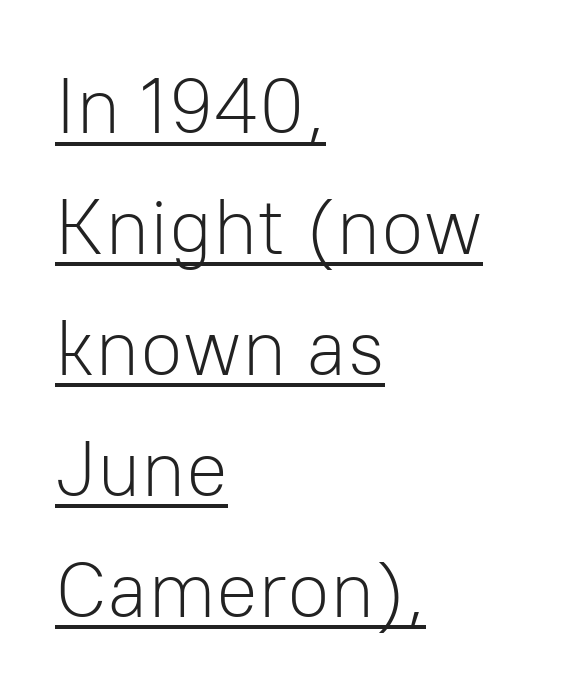
Between one letter and the next there's only the usual sliver of space. When letters stand straight like this, we call the style roman or upright. A typographer would call this underscored text. Each letter keeps its own natural width here, so spacing adapts to shape. Every row of glyphs begins at an identical x-position on the left.
